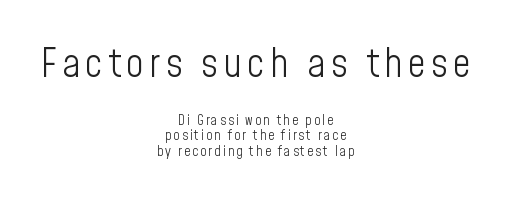
Q: Is the text bold? A: No.
Q: Is the text italic (slanted)? A: No, it is upright.
Q: Is the typeface a serif or a sans-serif typeface? A: Sans-serif.
Q: Is the text underlined? A: No.
Q: How is the paragraph aligned? A: Centered.
Q: Is the spacing between lines tight, normal or loose? A: Tight.
Q: Which block of text is set in a larger size, the first (top) or the second (bottom)? A: The first (top) one.
Q: Width (condensed, normal, or wide)? A: Condensed.
Q: Stroke contrast? A: Low.
Q: x-height? A: Medium.
Q: Monospaced? A: No.
